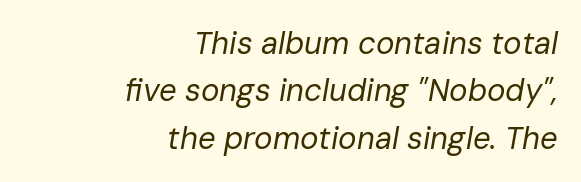
Is this a fixed-width face? No — the glyphs have proportional, varying widths. Horizontal alignment here is rightward, an uncommon choice for prose. The glyphs look as if they've been sheared to an angle. Default kerning and tracking; the words read as compact shapes. Type without underlining. Leading: standard.
